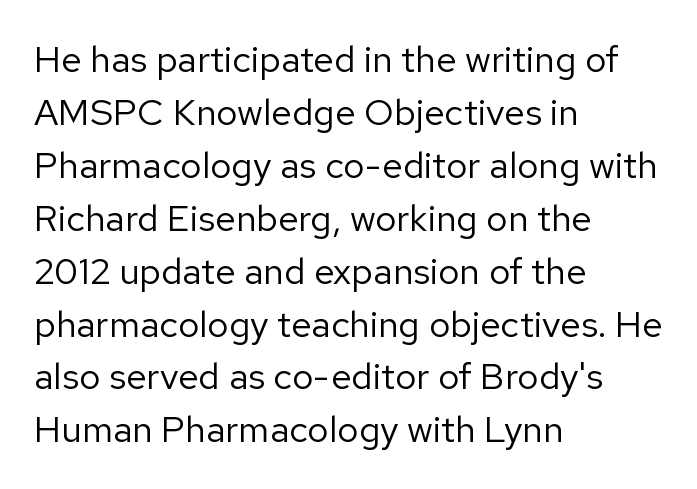
Regular leading. Stroke thickness stays within the range of a standard reading face or lighter. The passage is arranged the way most books set body copy — flush left. The rendering uses natural spacing where letterforms have individual widths. The face used here is a sans, in the tradition of grotesques and geometrics.
